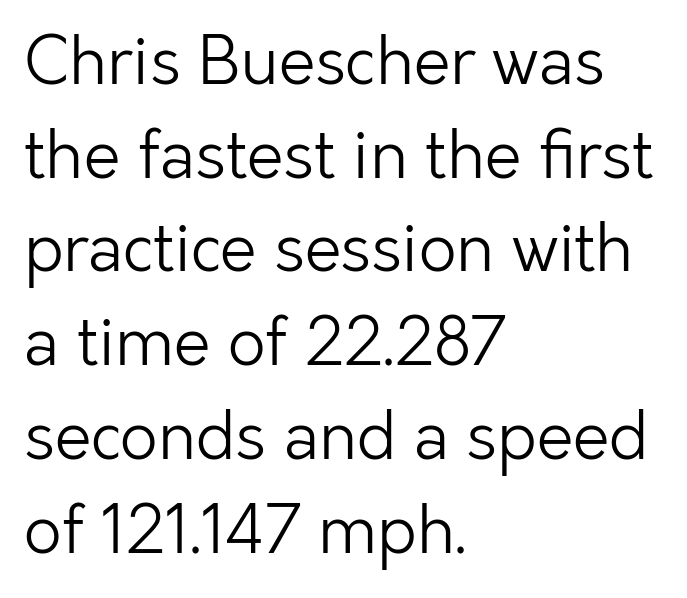
In terms of leading, this rendering sits right in the middle. Has an underline been added? It has not. Serifs: no, the terminals of the letterforms are clean. Reading down the block, your eye returns to a fixed left position each line.
